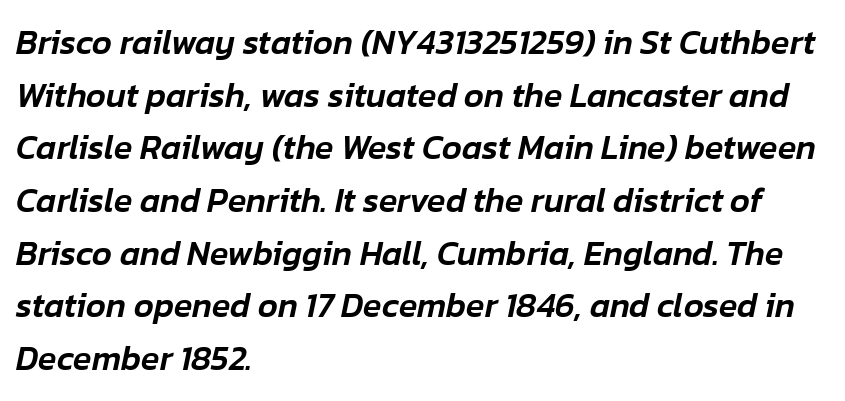
The image shows 34 px text type, italic (leaning right); set left-aligned, normal line spacing (1.55x), normal letter spacing, not underlined; low stroke contrast and a medium x-height.
